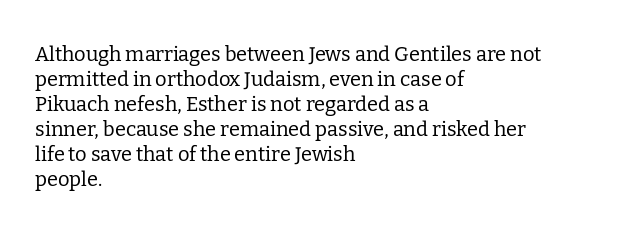
Q: Is the text bold? A: No.
Q: Is the text italic (slanted)? A: No, it is upright.
Q: Is the text underlined? A: No.
Q: How is the paragraph aligned? A: Left-aligned.
Q: Is the spacing between letters normal or unusually wide? A: Normal.
Q: Is the spacing between lines tight, normal or loose? A: Normal.
